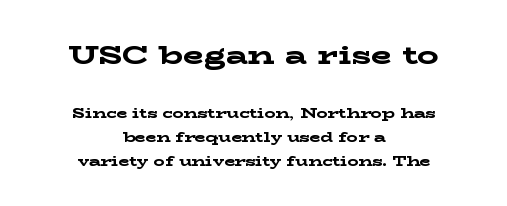
The image shows 27 px bold type, upright; set centered, line spacing 1.74x, normal letter spacing, not underlined; the first (top) block is 1.93x larger.
